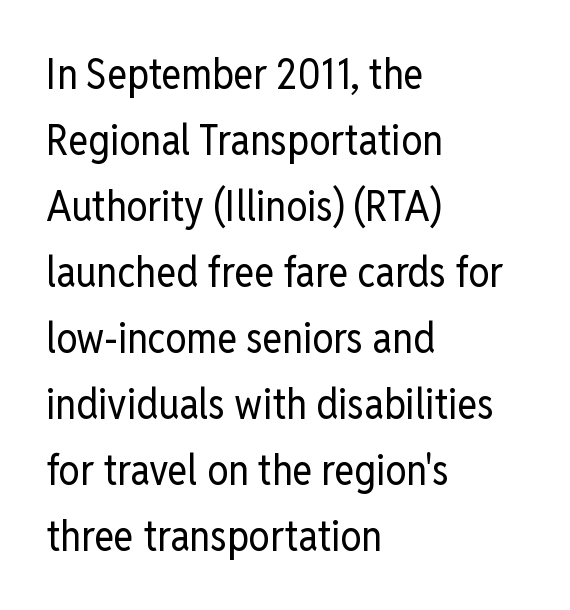
Each row of text sits above clean, open space. The face used here is proportionally spaced, like ordinary book or web type. In terms of leading, this rendering sits right in the middle. The paragraph has a hard left edge and a soft right edge. Default kerning and tracking; the words read as compact shapes.
